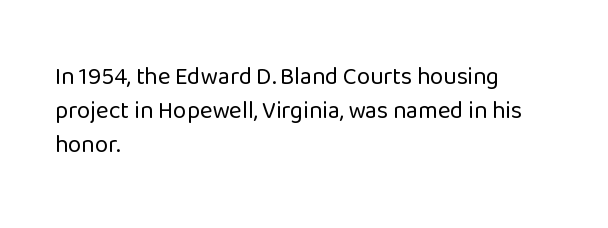
Just letters on the line, the space beneath them empty. The lines sit at an ordinary, default distance from one another. Reading down the block, your eye returns to a fixed left position each line. Think standard paragraph weight, or any step lighter than that.
